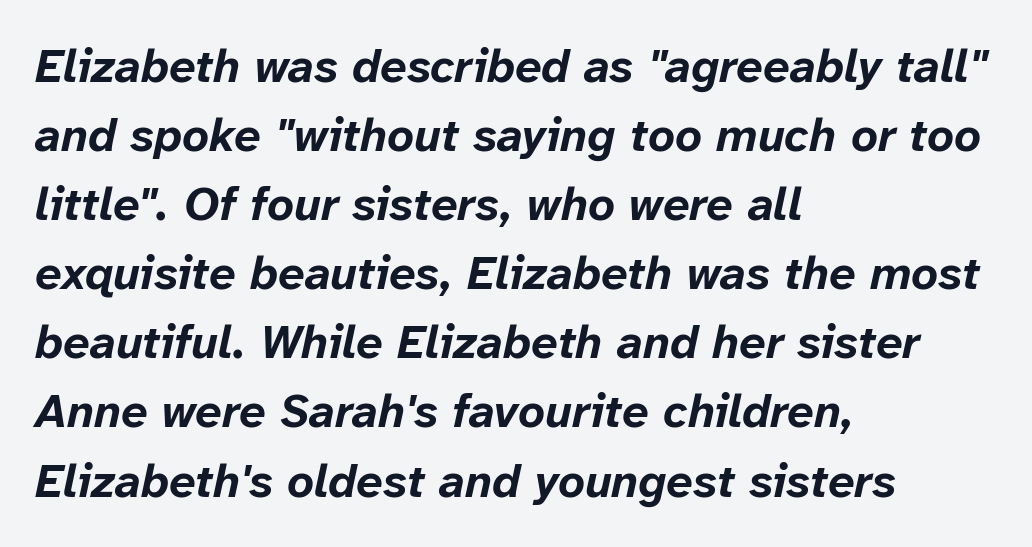
Evenly set lines give the paragraph a standard silhouette. The lines are quadded left. When letters slant like this, we call the style italic. Observe the ordinary spacing: letters are neighbours, not strangers.
